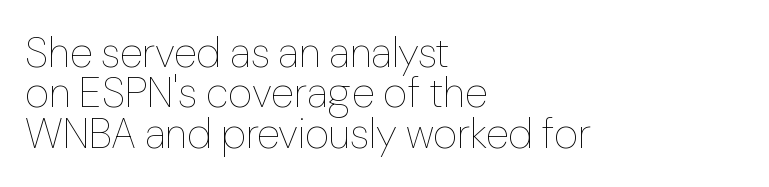
{"italic": "no", "bold": "no", "weight": "thin", "width": "normal", "stroke_contrast": "low", "x_height": "medium", "monospaced": "no", "underline": "no", "align": "left", "line_spacing": "tight", "line_spacing_ratio": 0.96, "letter_spacing": "normal", "letter_spacing_em": 0.0, "glyph_px": 42}
